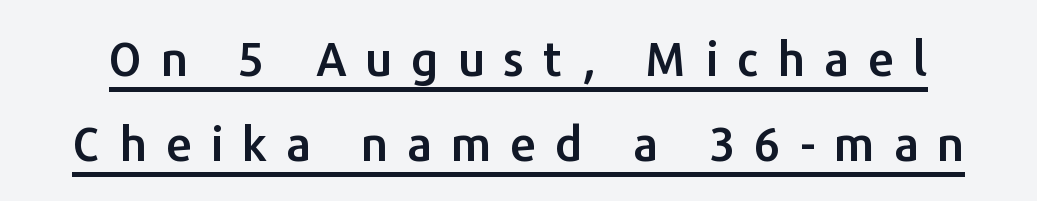
Q: Is the text italic (slanted)? A: No, it is upright.
Q: Is the typeface a serif or a sans-serif typeface? A: Sans-serif.
Q: Is the text underlined? A: Yes.
Q: Is the spacing between letters normal or unusually wide? A: Unusually wide.
Q: Width (condensed, normal, or wide)? A: Normal.
Q: Stroke contrast? A: Low.
Q: x-height? A: Medium.
Q: Monospaced? A: No.
